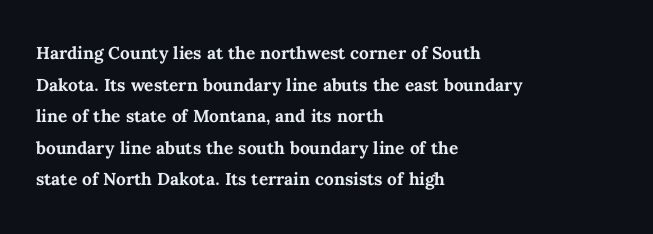
{"italic": "no", "bold": "yes", "underline": "no", "align": "left", "line_spacing": "normal", "line_spacing_ratio": 1.37, "letter_spacing": "normal", "letter_spacing_em": 0.0, "glyph_px": 23}
